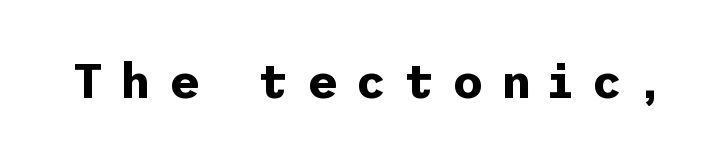
{"serif": "no", "italic": "no", "bold": "yes", "weight": "bold", "width": "normal", "stroke_contrast": "low", "x_height": "medium", "underline": "no", "letter_spacing": "wide", "letter_spacing_em": 0.36, "glyph_px": 48}
